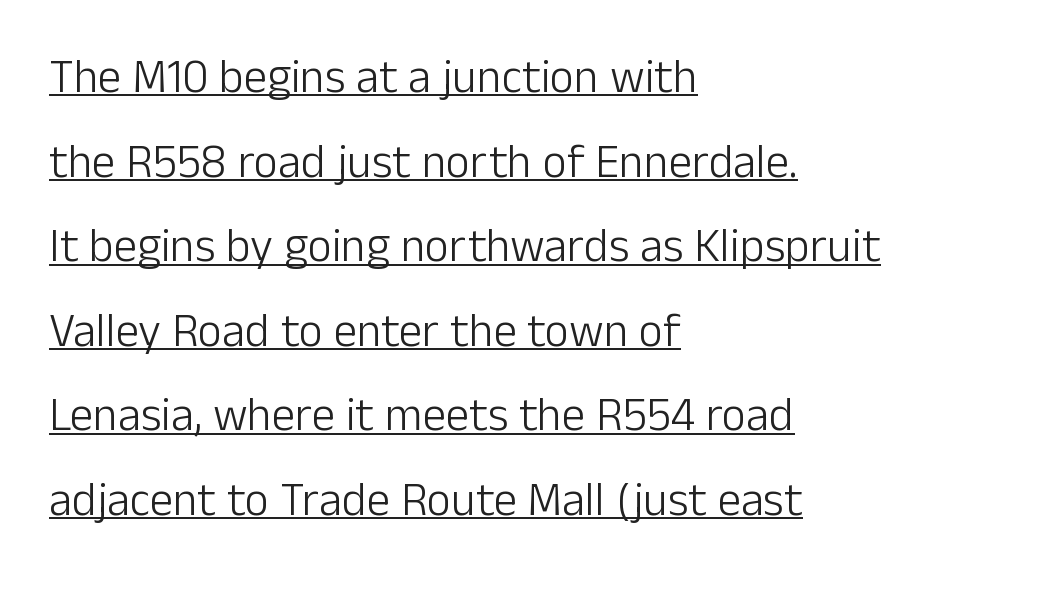
Q: Is the text bold? A: No.
Q: Is the text italic (slanted)? A: No, it is upright.
Q: Is the typeface a serif or a sans-serif typeface? A: Sans-serif.
Q: Is the text underlined? A: Yes.
Q: How is the paragraph aligned? A: Left-aligned.
Q: Is the spacing between letters normal or unusually wide? A: Normal.
Q: Width (condensed, normal, or wide)? A: Normal.
Q: Stroke contrast? A: Low.
Q: x-height? A: Medium.
Q: Monospaced? A: No.
